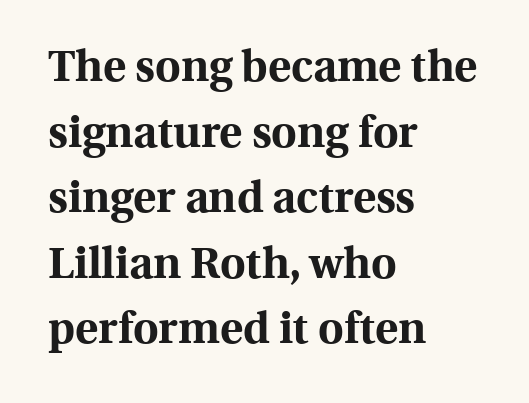
Q: Is the text bold? A: Yes.
Q: Is the text italic (slanted)? A: No, it is upright.
Q: Is the typeface a serif or a sans-serif typeface? A: Serif.
Q: Is the text underlined? A: No.
Q: How is the paragraph aligned? A: Left-aligned.
Q: Is the spacing between letters normal or unusually wide? A: Normal.
Q: Is the spacing between lines tight, normal or loose? A: Normal.
Q: Width (condensed, normal, or wide)? A: Normal.
Q: x-height? A: Medium.
Q: Monospaced? A: No.
